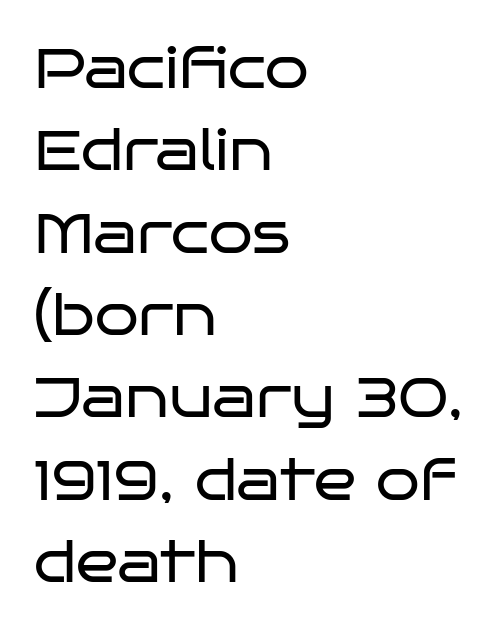
Note the varied advance widths — an 'i' is clearly narrower than an 'm'. These lines were composed using upright roman letters. Each letter's strokes conclude bluntly, with no projecting serifs. The rendering uses a moderate line-height, typical for paragraphs. The typesetting does not lean heavy: it is not bold. The string is rendered with underlining switched off.
